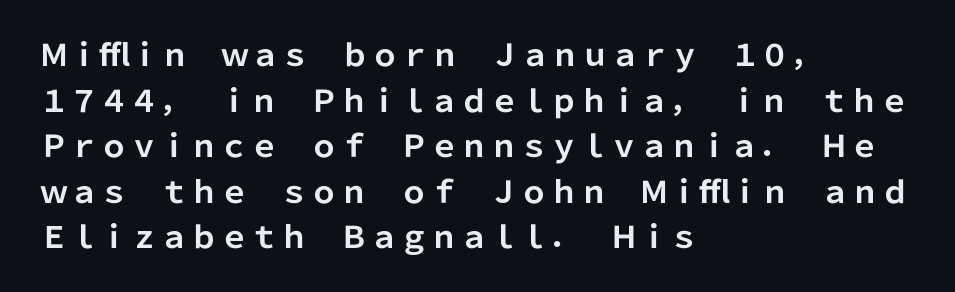
The image shows 30 px bold sans-serif type, upright; set left-aligned, normal line spacing (1.52x), normal letter spacing, not underlined; low stroke contrast and a medium x-height.
